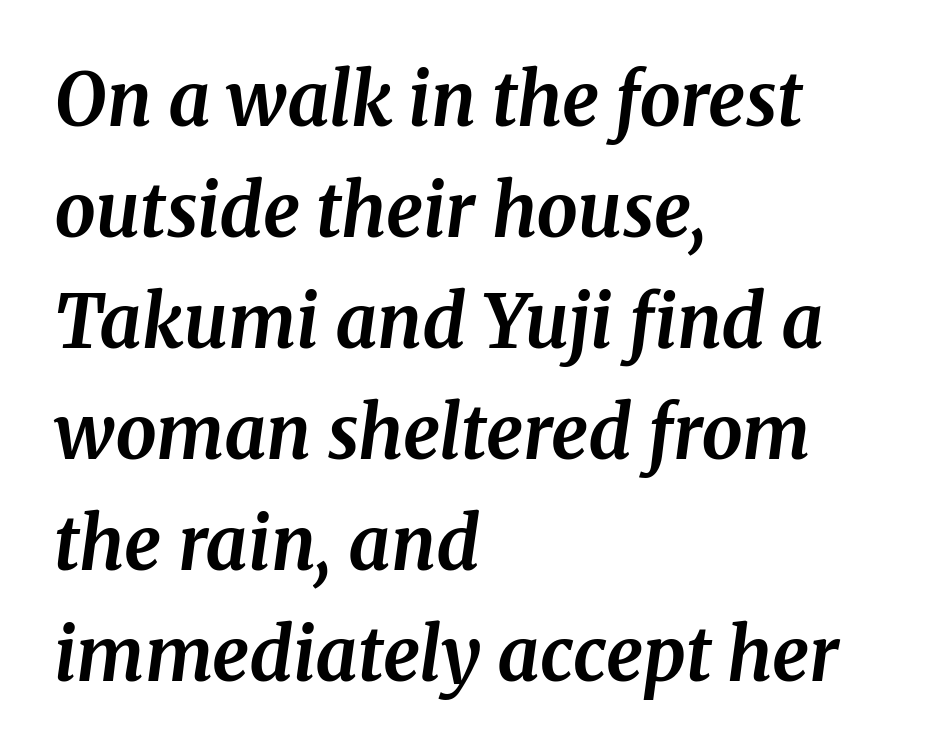
Q: Is the text bold? A: Yes.
Q: Is the text italic (slanted)? A: Yes, it leans right by about 8 degrees.
Q: Is the typeface a serif or a sans-serif typeface? A: Serif.
Q: Is the text underlined? A: No.
Q: How is the paragraph aligned? A: Left-aligned.
Q: Is the spacing between letters normal or unusually wide? A: Normal.
Q: Is the spacing between lines tight, normal or loose? A: Normal.
Q: Width (condensed, normal, or wide)? A: Normal.
Q: Stroke contrast? A: Medium.
Q: x-height? A: Medium.
Q: Monospaced? A: No.
